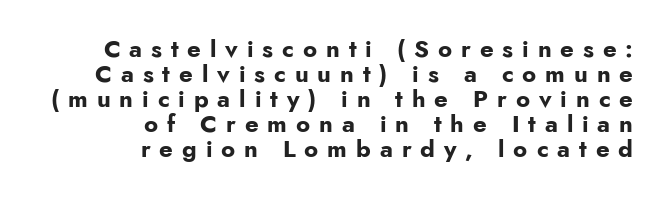
{"italic": "no", "bold": "yes", "underline": "no", "align": "right", "line_spacing": "tight", "line_spacing_ratio": 1.04, "letter_spacing": "wide", "letter_spacing_em": 0.37, "glyph_px": 24}
